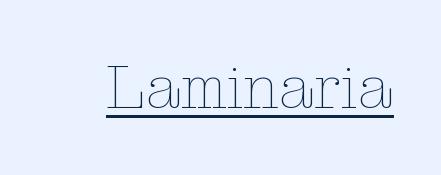
The image shows 61 px thin type, upright; set normal letter spacing, underlined; low stroke contrast and a medium x-height.
